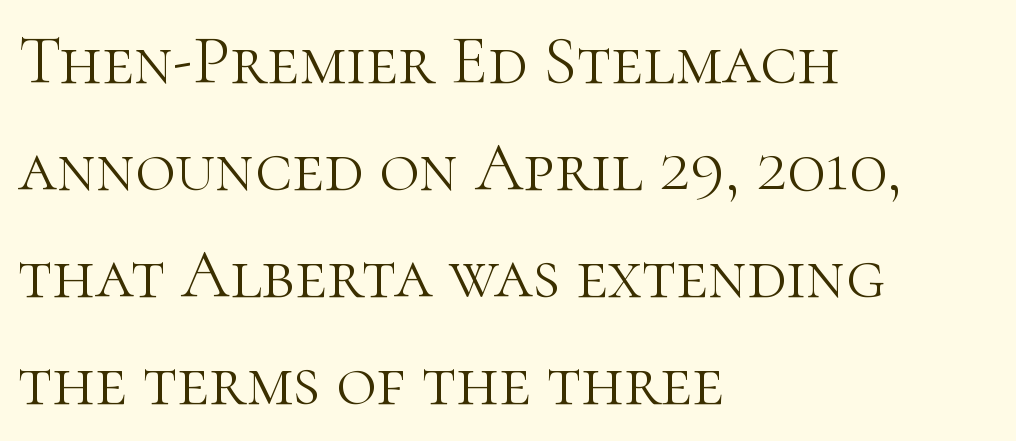
The image shows 69 px light serif type, upright; set left-aligned, normal line spacing (1.55x), normal letter spacing, not underlined; high stroke contrast and a medium x-height.
